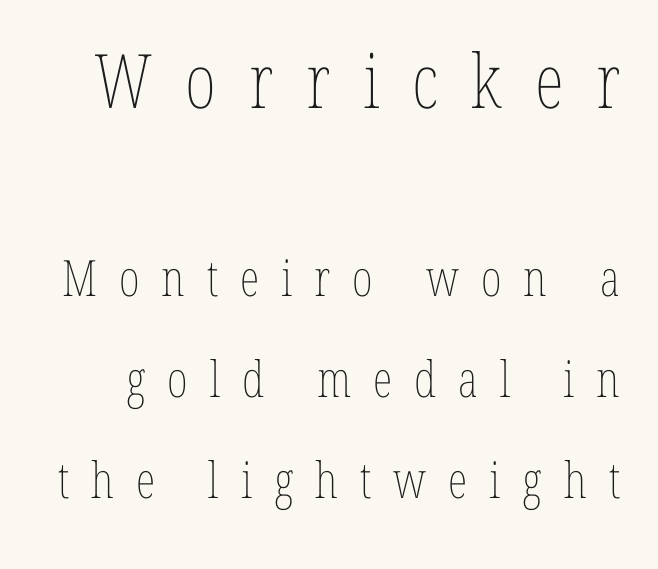
The image shows 75 px thin, condensed type, upright; set loose line spacing (2.02x), unusually wide letter spacing (+0.44 em), not underlined; the first (top) block is 1.5x larger; low stroke contrast and a medium x-height.
